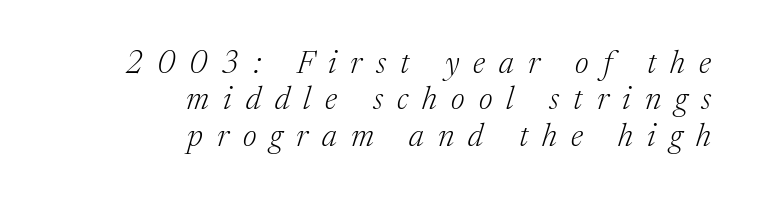
What kind of face is this? One with serifs. Varying glyph widths throughout — classic text-font behaviour. Descender tails drop into unmarked territory. Posture: slanted. Does extra space separate the letters? Yes, quite a lot of it. The lines are quadded right.
